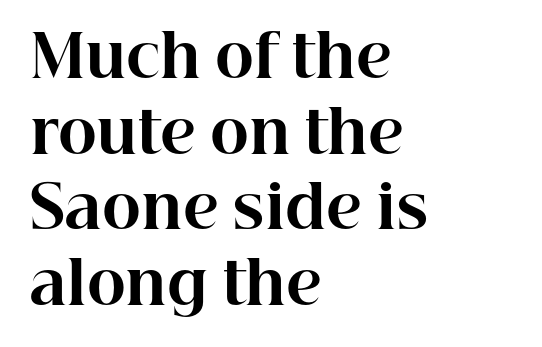
The image shows 59 px bold serif type, upright; set left-aligned, normal line spacing (1.28x), normal letter spacing, not underlined; high stroke contrast and a medium x-height.
